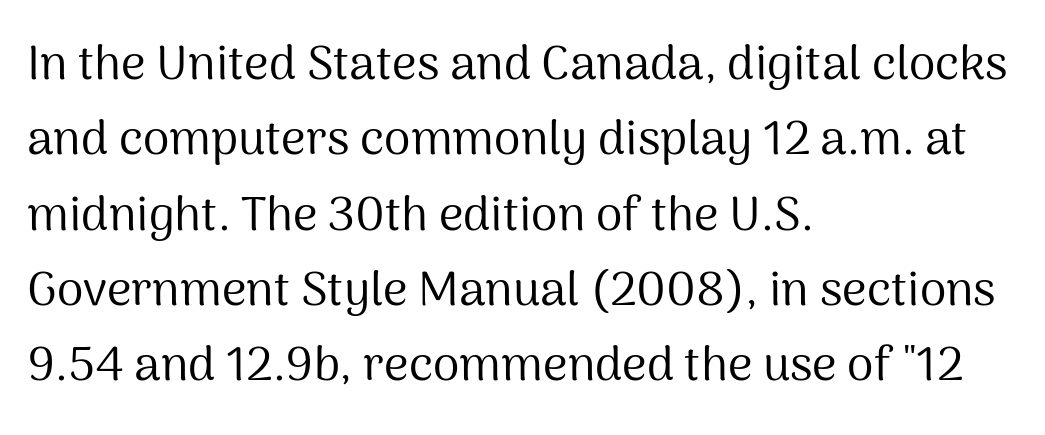
The image shows 48 px regular-weight sans-serif type, upright; set left-aligned, normal line spacing (1.57x), normal letter spacing, not underlined; medium stroke contrast and a medium x-height.
